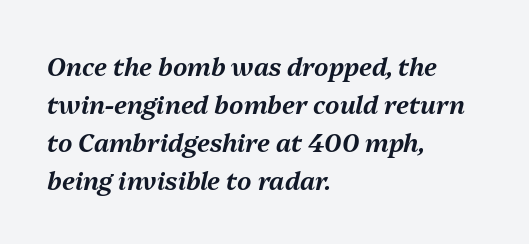
The image shows 25 px text type, italic (leaning right); set left-aligned, normal line spacing (1.52x), normal letter spacing, not underlined.
